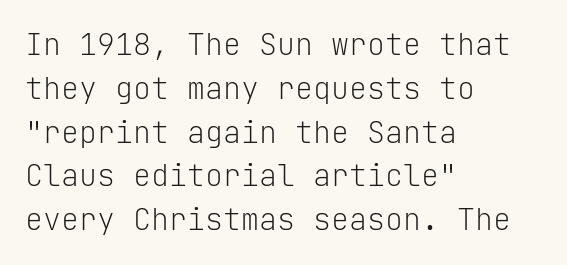
{"serif": "no", "italic": "no", "bold": "no", "weight": "light", "width": "normal", "stroke_contrast": "low", "x_height": "medium", "monospaced": "yes", "underline": "no", "align": "left", "line_spacing": "normal", "line_spacing_ratio": 1.46, "letter_spacing": "normal", "letter_spacing_em": 0.0, "glyph_px": 30}
